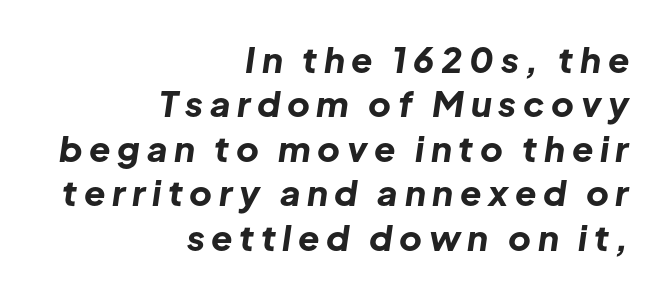
The image shows 35 px bold type, italic (leaning right); set right-aligned, normal line spacing (1.27x), not underlined; low stroke contrast and a medium x-height.
